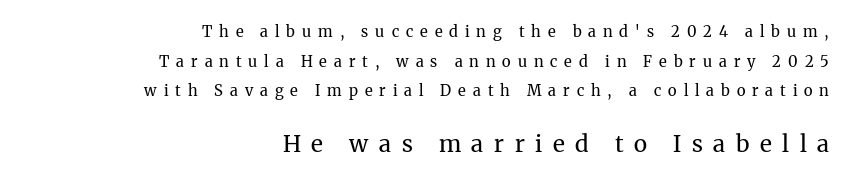
{"italic": "no", "bold": "no", "underline": "no", "align": "right", "line_spacing": "loose", "line_spacing_ratio": 1.97, "letter_spacing": "wide", "letter_spacing_em": 0.46, "larger_block": "second", "size_ratio": 1.53, "glyph_px": 23}
